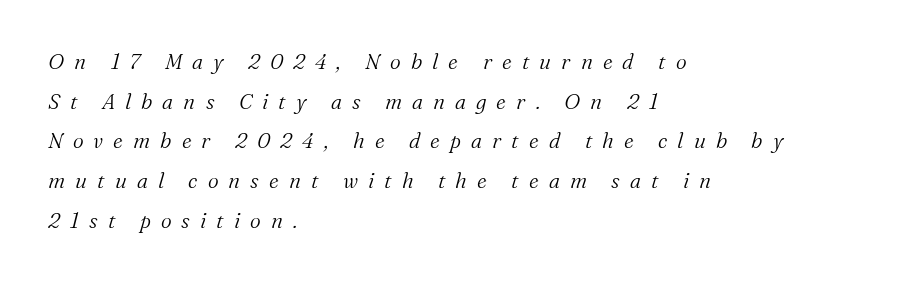
{"italic": "yes", "lean": "right", "slant_degrees": 16, "bold": "no", "underline": "no", "align": "left", "line_spacing_ratio": 1.89, "letter_spacing": "wide", "letter_spacing_em": 0.48, "glyph_px": 21}
